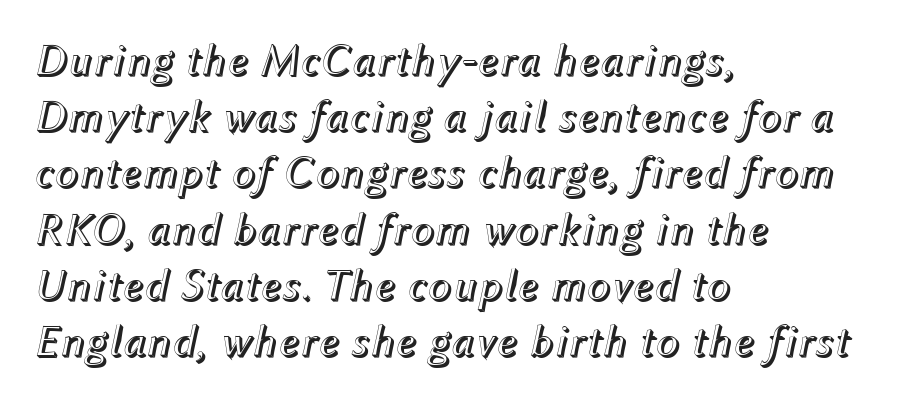
The letters advance in unequal steps, a hallmark of proportional type. The zone under the glyphs is completely vacant. Normally led — the rows are evenly, conventionally spaced. Posture: slanted. Default kerning and tracking; the words read as compact shapes. Where is the straight margin? On the left.
